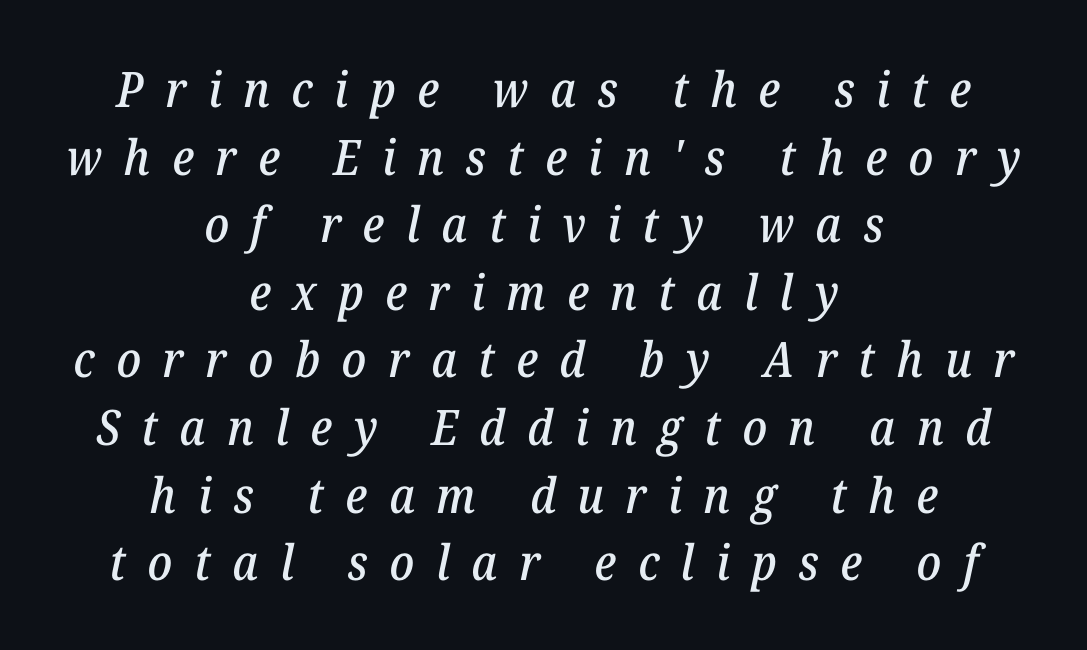
{"serif": "yes", "italic": "yes", "lean": "right", "slant_degrees": 12, "width": "normal", "stroke_contrast": "low", "x_height": "medium", "monospaced": "no", "underline": "no", "align": "center", "line_spacing": "normal", "line_spacing_ratio": 1.38, "letter_spacing": "wide", "letter_spacing_em": 0.44, "glyph_px": 49}
